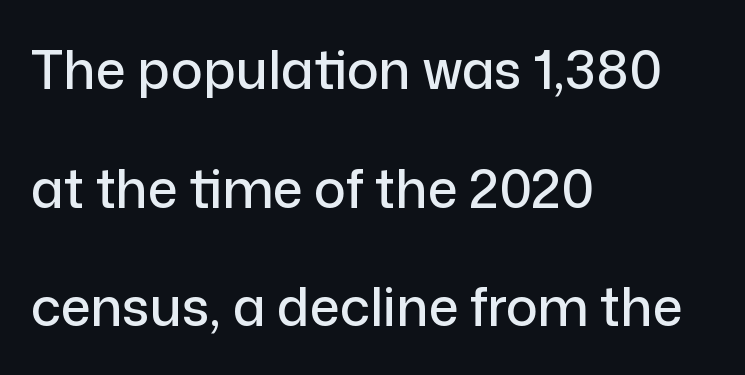
{"serif": "no", "italic": "no", "width": "normal", "stroke_contrast": "low", "x_height": "medium", "monospaced": "no", "underline": "no", "align": "left", "line_spacing": "loose", "line_spacing_ratio": 2.24, "letter_spacing": "normal", "letter_spacing_em": 0.0, "glyph_px": 53}
